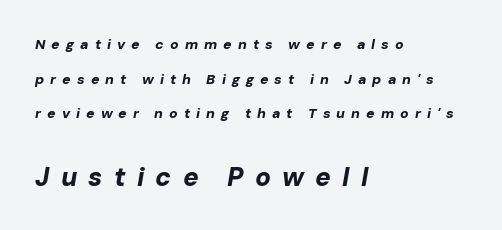
The image shows 26 px bold type, italic (leaning right); set left-aligned, loose line spacing (2.48x), unusually wide letter spacing (+0.43 em), not underlined; the second (bottom) block is 1.86x larger.
